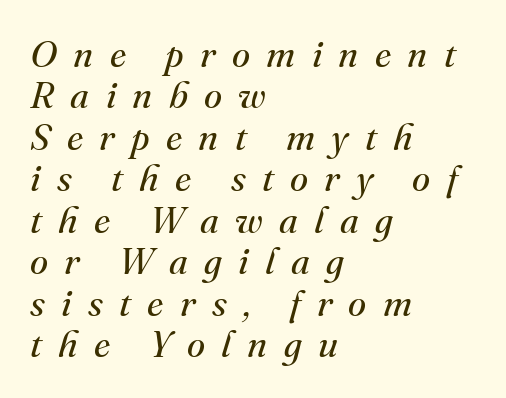
Notice how descenders almost collide with the ascenders below — that's tight leading. The face used here is proportionally spaced, like ordinary book or web type. Bold? No — there's no thickening of the strokes. Any mark beneath the type? The region is blank. Loose tracking; the words dissolve into strings of separated letters.
